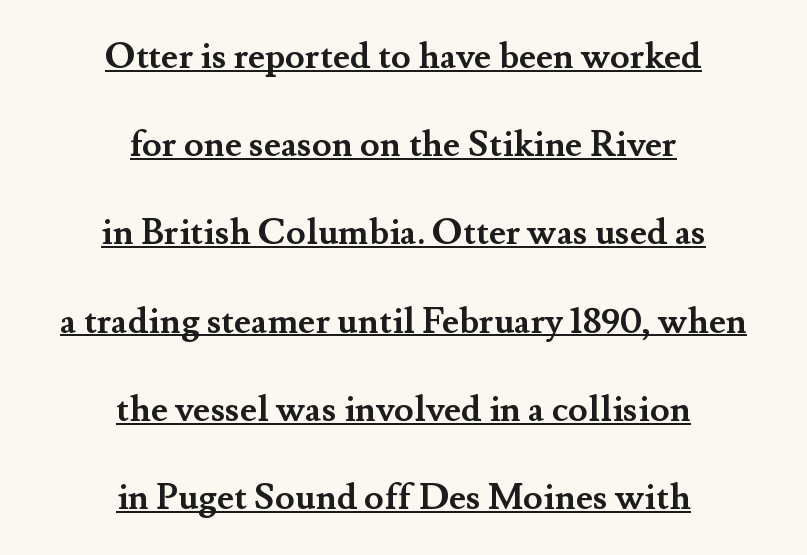
Q: Is the text bold? A: Yes.
Q: Is the text italic (slanted)? A: No, it is upright.
Q: Is the typeface a serif or a sans-serif typeface? A: Serif.
Q: Is the text underlined? A: Yes.
Q: How is the paragraph aligned? A: Centered.
Q: Is the spacing between letters normal or unusually wide? A: Normal.
Q: Is the spacing between lines tight, normal or loose? A: Loose.
Q: Width (condensed, normal, or wide)? A: Normal.
Q: Stroke contrast? A: Medium.
Q: x-height? A: Small.
Q: Monospaced? A: No.
